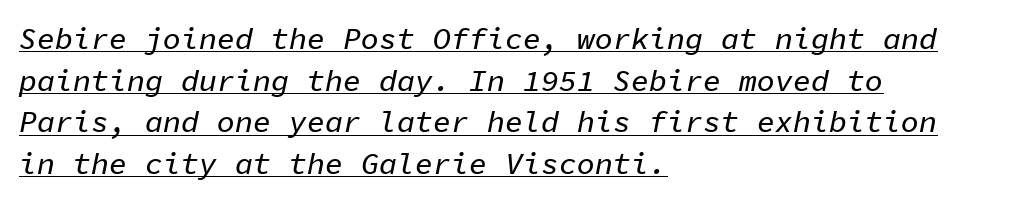
{"italic": "yes", "lean": "right", "slant_degrees": 11, "width": "normal", "stroke_contrast": "low", "x_height": "medium", "monospaced": "yes", "underline": "yes", "align": "left", "line_spacing": "normal", "line_spacing_ratio": 1.39, "letter_spacing": "normal", "letter_spacing_em": 0.0, "glyph_px": 30}
